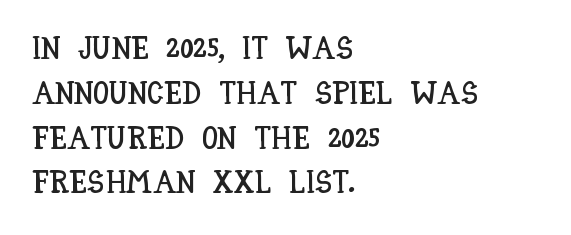
The image shows 32 px condensed type, upright; set left-aligned, normal line spacing (1.4x), normal letter spacing, not underlined; low stroke contrast and a large x-height.
